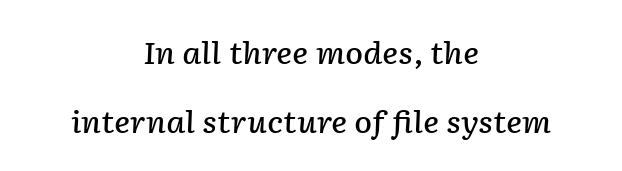
{"italic": "yes", "lean": "right", "slant_degrees": 2, "bold": "semi", "weight": "semibold", "width": "normal", "stroke_contrast": "low", "x_height": "medium", "monospaced": "no", "underline": "no", "align": "center", "line_spacing": "loose", "line_spacing_ratio": 2.3, "letter_spacing": "normal", "letter_spacing_em": 0.0, "glyph_px": 30}
